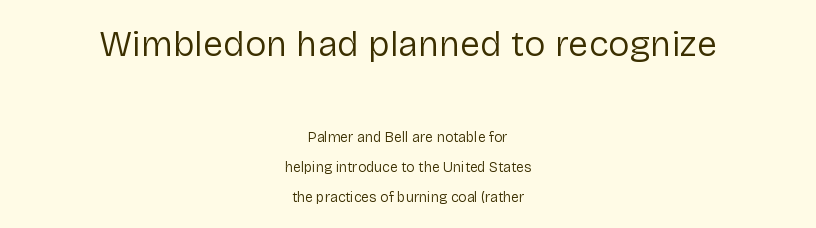
Q: Is the text bold? A: No.
Q: Is the text italic (slanted)? A: No, it is upright.
Q: Is the typeface a serif or a sans-serif typeface? A: Sans-serif.
Q: Is the text underlined? A: No.
Q: How is the paragraph aligned? A: Centered.
Q: Is the spacing between letters normal or unusually wide? A: Normal.
Q: Is the spacing between lines tight, normal or loose? A: Loose.
Q: Which block of text is set in a larger size, the first (top) or the second (bottom)? A: The first (top) one.
Q: Width (condensed, normal, or wide)? A: Normal.
Q: Stroke contrast? A: Low.
Q: x-height? A: Medium.
Q: Monospaced? A: No.
